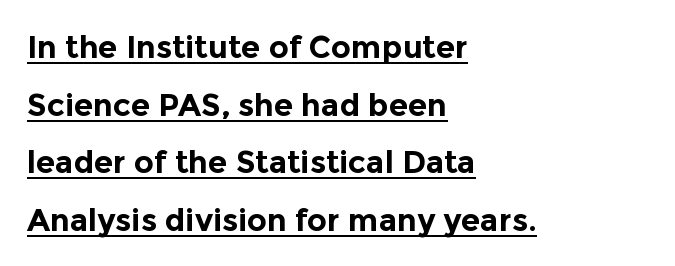
Look at the bottom of the vertical strokes: they stop flat, with no serifs. Students, observe the line beneath the letters — that is underlining. These words are printed bold, with thick strokes throughout. Horizontally, the lines are justified to the leading edge only. These lines are rendered in a variable-pitch font.
